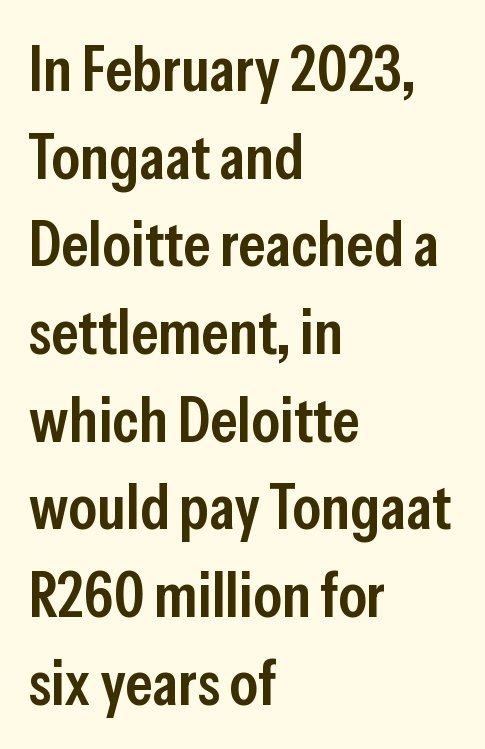
Looks like regular typesetting: each glyph gets only the width it needs. Weight: semibold (demi). Leading: standard. Letter spacing: default. The words here are not underlined.
